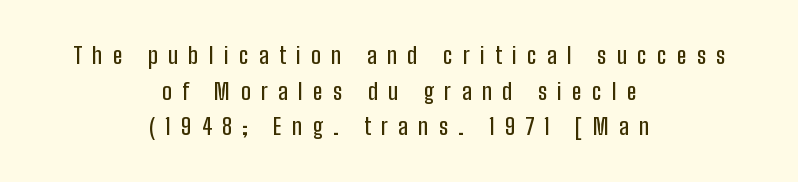
The image shows 23 px text type, upright; set centered, normal line spacing (1.55x), unusually wide letter spacing (+0.45 em), not underlined.
